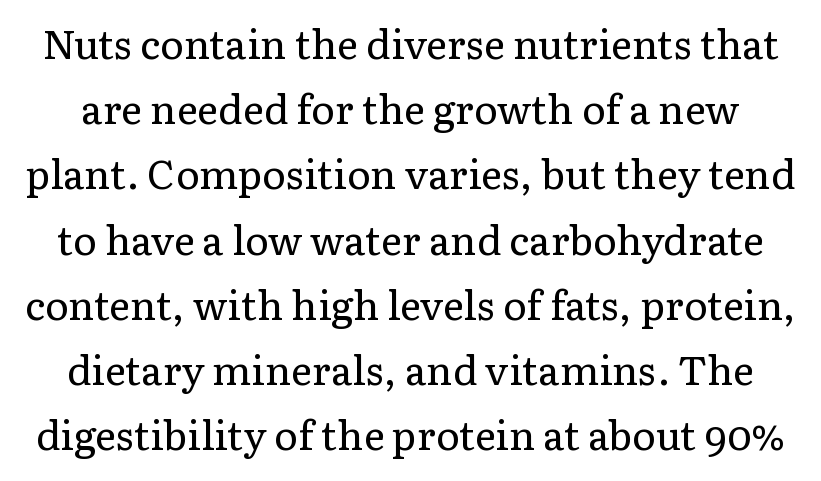
Here the designer chose a conventional face with non-uniform glyph widths. Clear beneath every line of the passage. Successive baselines arrive at the customary interval. Is this a heavy cut? Hardly; it is regular or lighter. The letterforms sit shoulder to shoulder at normal distance.
